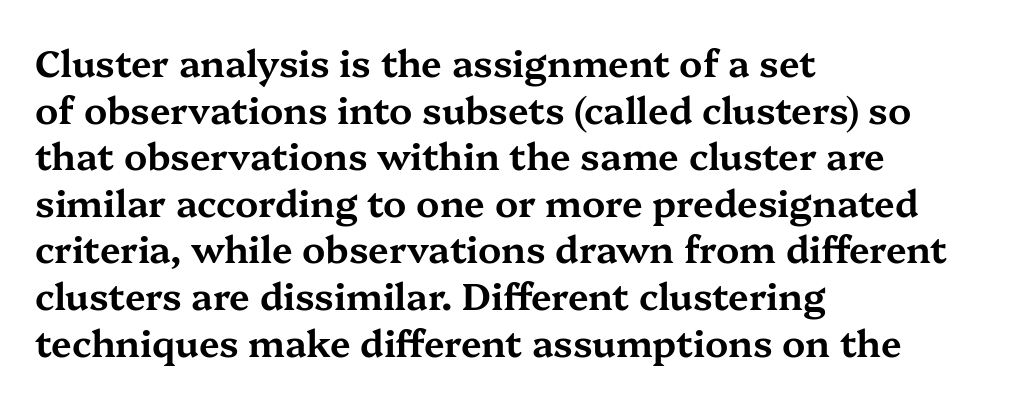
Q: Is the text italic (slanted)? A: No, it is upright.
Q: Is the typeface a serif or a sans-serif typeface? A: Serif.
Q: Is the text underlined? A: No.
Q: How is the paragraph aligned? A: Left-aligned.
Q: Is the spacing between letters normal or unusually wide? A: Normal.
Q: Is the spacing between lines tight, normal or loose? A: Normal.
Q: Width (condensed, normal, or wide)? A: Wide.
Q: Stroke contrast? A: Medium.
Q: x-height? A: Medium.
Q: Monospaced? A: No.
